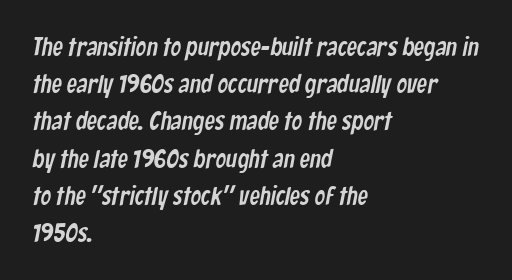
The image shows 26 px text type; set left-aligned, normal line spacing (1.43x), normal letter spacing, not underlined.
